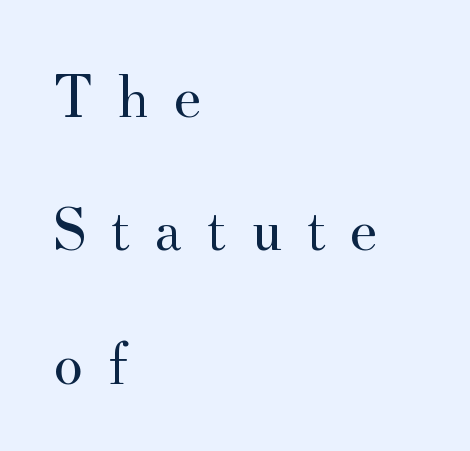
Is this a sans? No — the strokes have serifs. The rendering inserts visible extra space after every character. This sample has the flowing, uneven cadence of proportional lettering. If you measured baseline to baseline, you'd find a long distance. Italic: no, the glyphs are upright roman. Nothing heavy about these letters — not bold at all.
